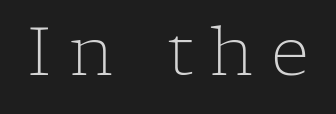
Q: Is the text bold? A: No.
Q: Is the text italic (slanted)? A: No, it is upright.
Q: Is the typeface a serif or a sans-serif typeface? A: Serif.
Q: Is the text underlined? A: No.
Q: Is the spacing between letters normal or unusually wide? A: Unusually wide.
Q: Width (condensed, normal, or wide)? A: Normal.
Q: Stroke contrast? A: Low.
Q: x-height? A: Medium.
Q: Monospaced? A: No.
